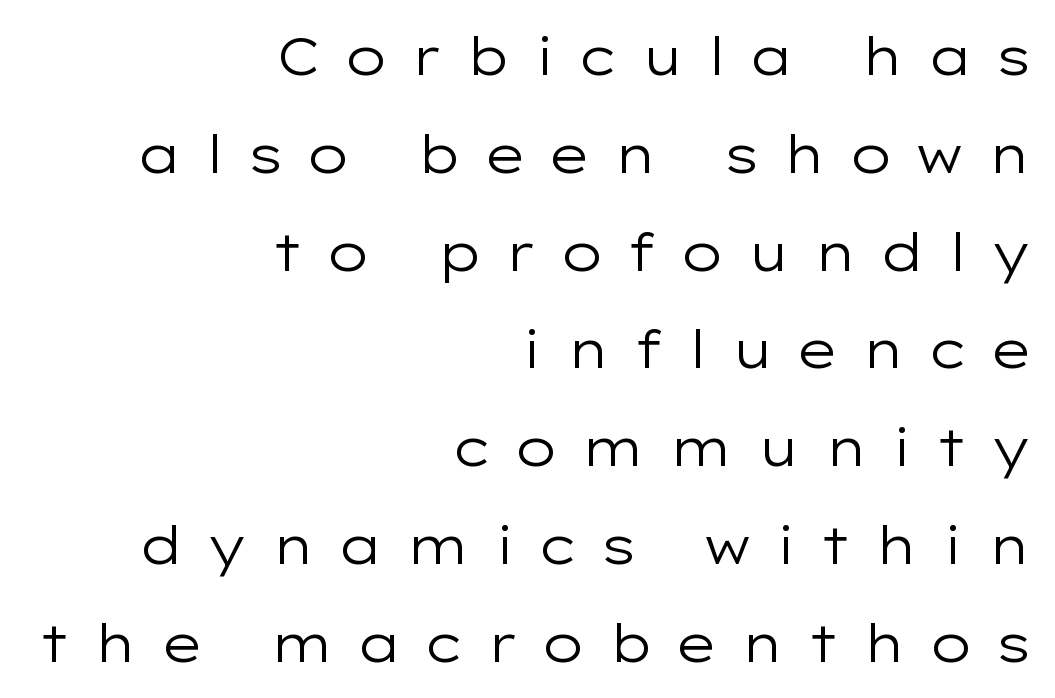
The image shows 52 px regular-weight, wide sans-serif type, upright; set right-aligned, line spacing 1.88x, unusually wide letter spacing (+0.42 em), not underlined; low stroke contrast and a medium x-height.
